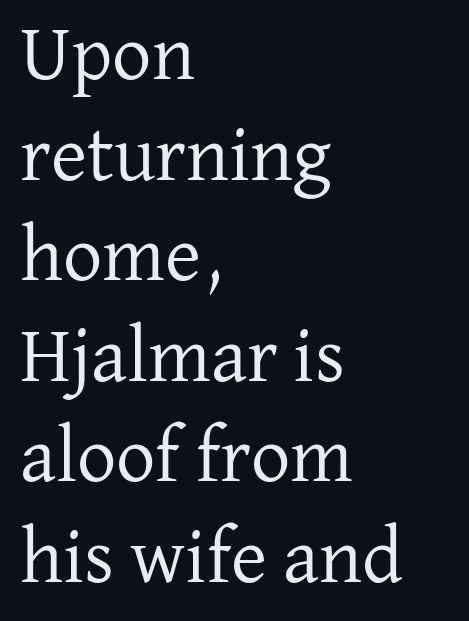
Check under the words: just untouched page. Does extra space separate the letters? No, they use regular spacing. Horizontal bands of white between lines are of average thickness. Which margin do the lines hug? The left one — the right edge is uneven.
